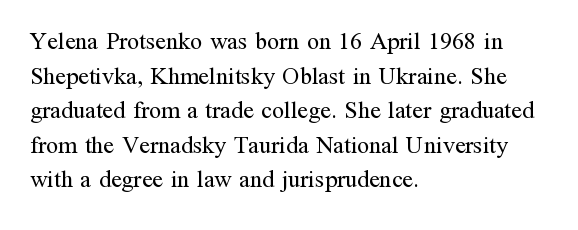
Regarding leading, the lines here are spaced in the standard way. The letters look calm and open, with moderate or lighter stems. Layout note: lines flush left. The rendering keeps characters at their native spacing. The lettering stays uniformly vertical, giving the passage a roman look. Underline: absent.
